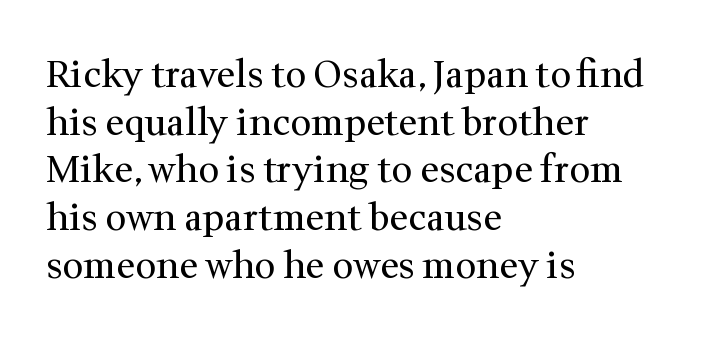
The image shows 37 px regular-weight serif type, upright; set left-aligned, normal line spacing (1.29x), normal letter spacing, not underlined; medium stroke contrast and a medium x-height.
